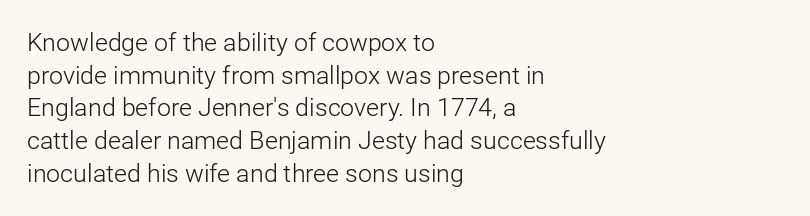
Q: Is the text bold? A: No.
Q: Is the text italic (slanted)? A: No, it is upright.
Q: Is the text underlined? A: No.
Q: How is the paragraph aligned? A: Left-aligned.
Q: Is the spacing between letters normal or unusually wide? A: Normal.
Q: Is the spacing between lines tight, normal or loose? A: Normal.
